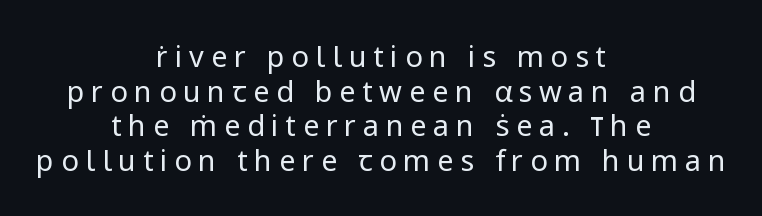
Q: Is the text bold? A: No.
Q: Is the text italic (slanted)? A: No, it is upright.
Q: Is the typeface a serif or a sans-serif typeface? A: Sans-serif.
Q: Is the text underlined? A: No.
Q: How is the paragraph aligned? A: Centered.
Q: Is the spacing between letters normal or unusually wide? A: Unusually wide.
Q: Width (condensed, normal, or wide)? A: Normal.
Q: Stroke contrast? A: Low.
Q: x-height? A: Medium.
Q: Monospaced? A: No.
